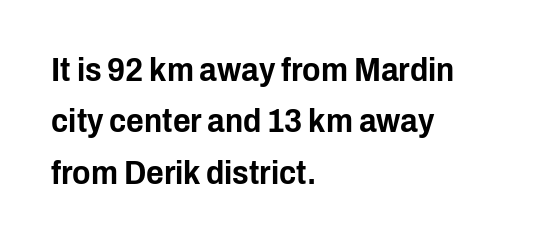
The image shows 34 px condensed sans-serif type, upright; set left-aligned, normal line spacing (1.51x), normal letter spacing, not underlined; low stroke contrast and a medium x-height.
